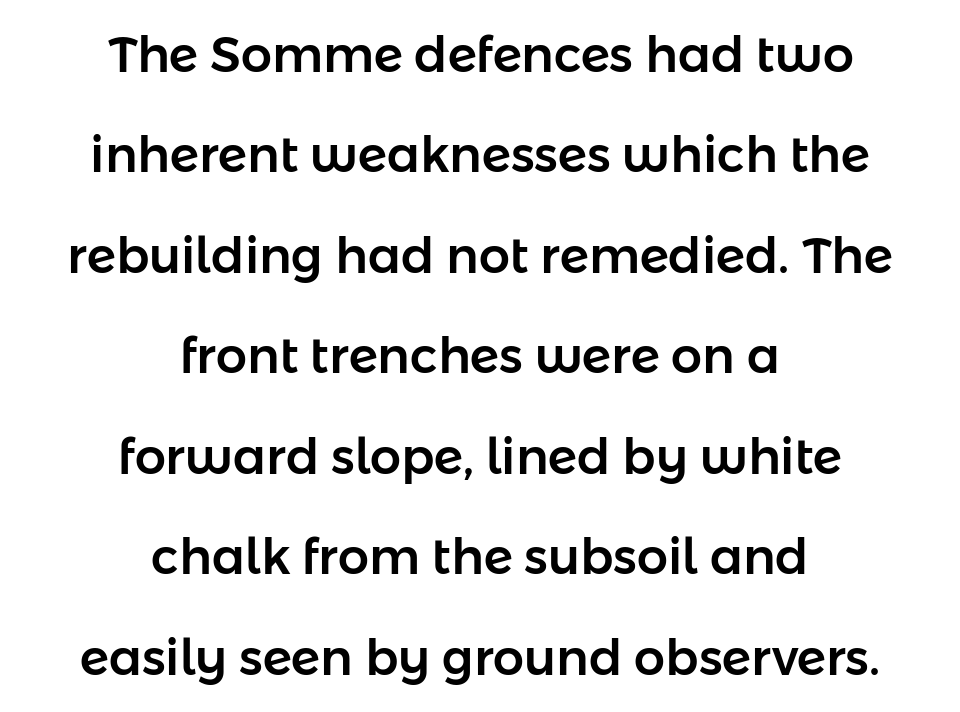
Does the type have serifs? No, each stem ends abruptly. The typography opts for an upright posture over an oblique one. Is the letter spacing exaggerated? No — it looks like the ordinary default. The face used here is proportionally spaced, like ordinary book or web type.
